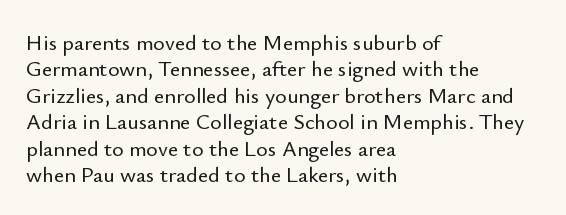
Q: Is the text italic (slanted)? A: No, it is upright.
Q: Is the text underlined? A: No.
Q: How is the paragraph aligned? A: Left-aligned.
Q: Is the spacing between letters normal or unusually wide? A: Normal.
